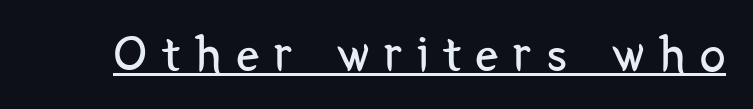
The image shows 52 px regular-weight, condensed sans-serif type, upright; set unusually wide letter spacing (+0.28 em), underlined; low stroke contrast and a medium x-height.
